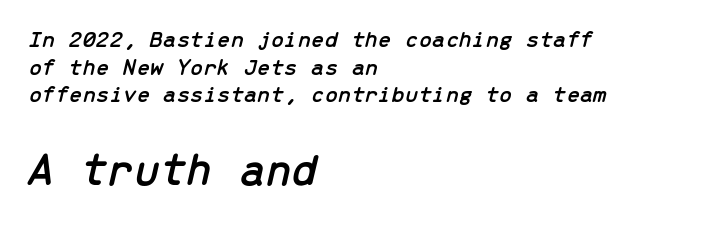
The face used here appears at its bigger size in the lower chunk. The tracking reads as untouched default to a designer's eye. Note the uniform advance width — an 'i' takes as much space as an 'm'. Underline: absent.
